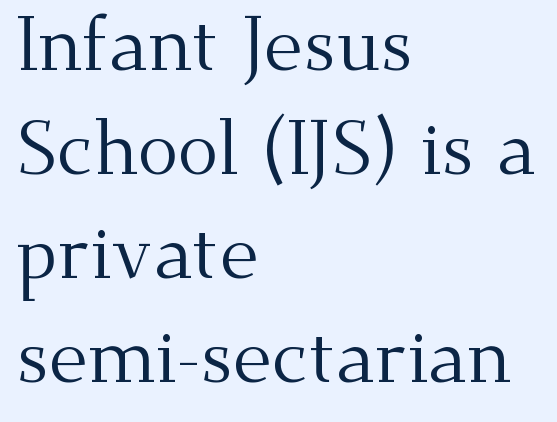
Q: Is the text bold? A: No.
Q: Is the text italic (slanted)? A: No, it is upright.
Q: Is the typeface a serif or a sans-serif typeface? A: Serif.
Q: Is the text underlined? A: No.
Q: How is the paragraph aligned? A: Left-aligned.
Q: Is the spacing between letters normal or unusually wide? A: Normal.
Q: Is the spacing between lines tight, normal or loose? A: Normal.
Q: Width (condensed, normal, or wide)? A: Normal.
Q: Stroke contrast? A: Medium.
Q: x-height? A: Small.
Q: Monospaced? A: No.
